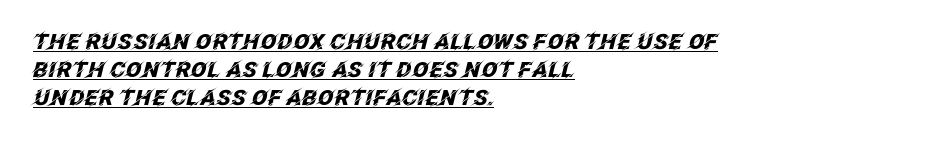
The letters sit at their default tracking, neither squeezed nor spread. How heavy is the stroke? Heavy — this is a bold. Which margin do the lines hug? The left one — the right edge is uneven. Reading down the column, the eye jumps a familiar distance to each next line. Italic? Definitely — the glyphs are oblique.
